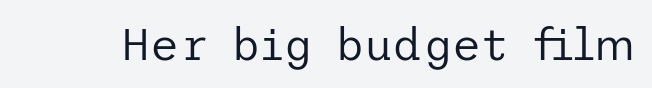
How are the letters spaced? Ordinarily, with no added tracking. When letters stand straight like this, we call the style roman or upright. Are there feet on the stems? There aren't — it's a sans. Descenders hang freely into open space. Ink coverage per letter is moderate at most.
